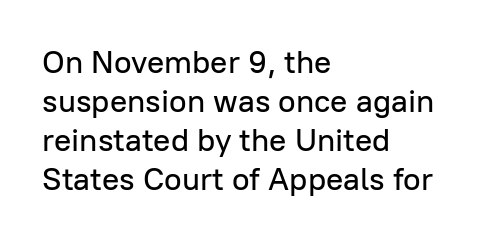
The image shows 32 px sans-serif type, upright; set left-aligned, line spacing 1.22x, normal letter spacing, not underlined; low stroke contrast and a medium x-height.
